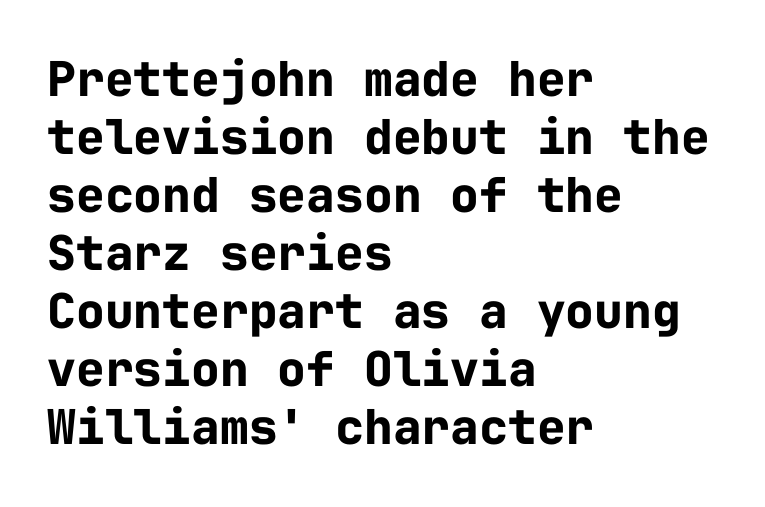
{"serif": "no", "italic": "no", "bold": "yes", "weight": "bold", "width": "normal", "stroke_contrast": "low", "x_height": "medium", "monospaced": "yes", "underline": "no", "align": "left", "line_spacing_ratio": 1.21, "letter_spacing": "normal", "letter_spacing_em": 0.0, "glyph_px": 48}
